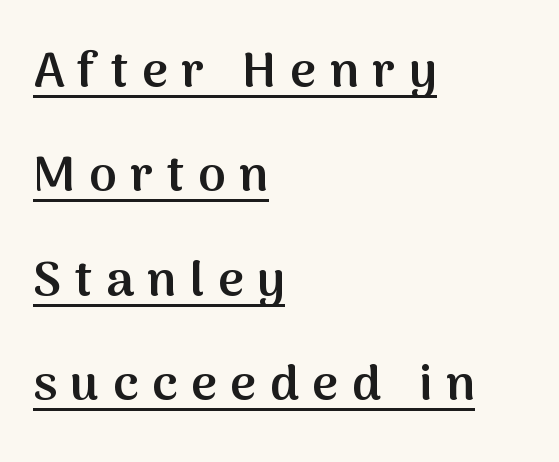
{"serif": "no", "italic": "no", "bold": "semi", "weight": "semibold", "width": "normal", "stroke_contrast": "medium", "x_height": "medium", "monospaced": "no", "underline": "yes", "align": "left", "line_spacing": "loose", "line_spacing_ratio": 2.09, "letter_spacing": "wide", "letter_spacing_em": 0.27, "glyph_px": 50}
